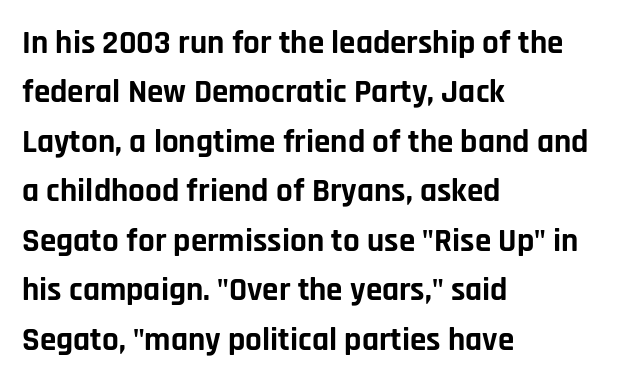
{"serif": "no", "italic": "no", "bold": "yes", "weight": "bold", "width": "normal", "stroke_contrast": "low", "x_height": "large", "monospaced": "no", "underline": "no", "align": "left", "line_spacing": "normal", "line_spacing_ratio": 1.5, "letter_spacing": "normal", "letter_spacing_em": 0.0, "glyph_px": 33}
